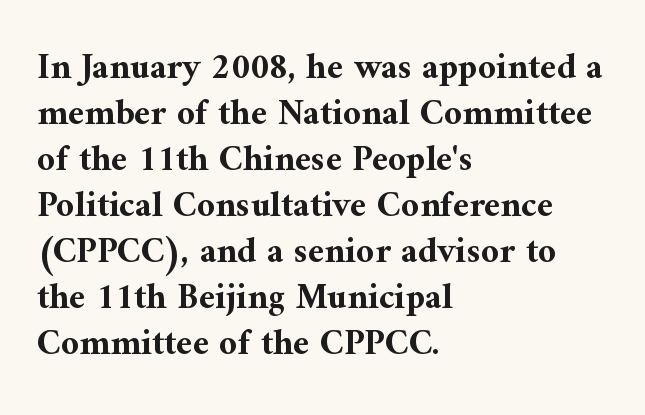
Thick stems and heavy bowls — unmistakably bold. Vertical strokes here are truly vertical. The ragged edge is on the right, which tells us the setting is flush left. The letters advance in unequal steps, a hallmark of proportional type. The characters display serif detailing at their extremities. Short note: letters normally spaced.
